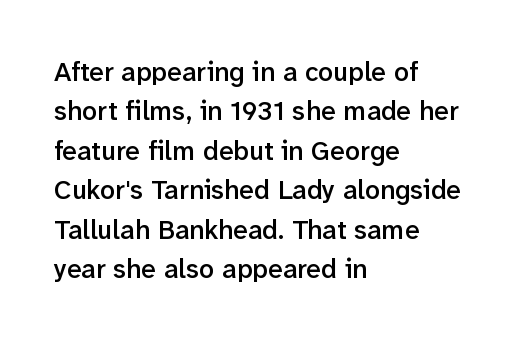
Q: Is the text bold? A: Semi-bold.
Q: Is the text italic (slanted)? A: No, it is upright.
Q: Is the text underlined? A: No.
Q: How is the paragraph aligned? A: Left-aligned.
Q: Is the spacing between letters normal or unusually wide? A: Normal.
Q: Is the spacing between lines tight, normal or loose? A: Normal.
